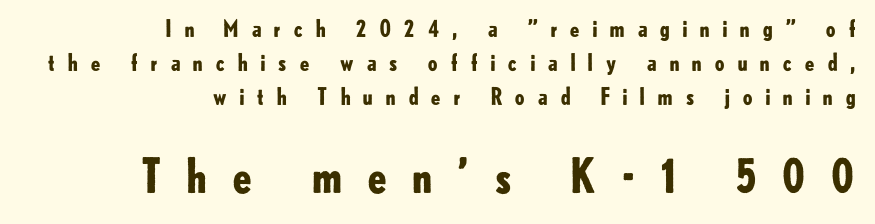
Q: Is the text bold? A: Yes.
Q: Is the text italic (slanted)? A: No, it is upright.
Q: Is the typeface a serif or a sans-serif typeface? A: Sans-serif.
Q: Is the text underlined? A: No.
Q: How is the paragraph aligned? A: Right-aligned.
Q: Is the spacing between letters normal or unusually wide? A: Unusually wide.
Q: Is the spacing between lines tight, normal or loose? A: Normal.
Q: Which block of text is set in a larger size, the first (top) or the second (bottom)? A: The second (bottom) one.
Q: Width (condensed, normal, or wide)? A: Normal.
Q: Stroke contrast? A: Low.
Q: x-height? A: Small.
Q: Monospaced? A: No.
